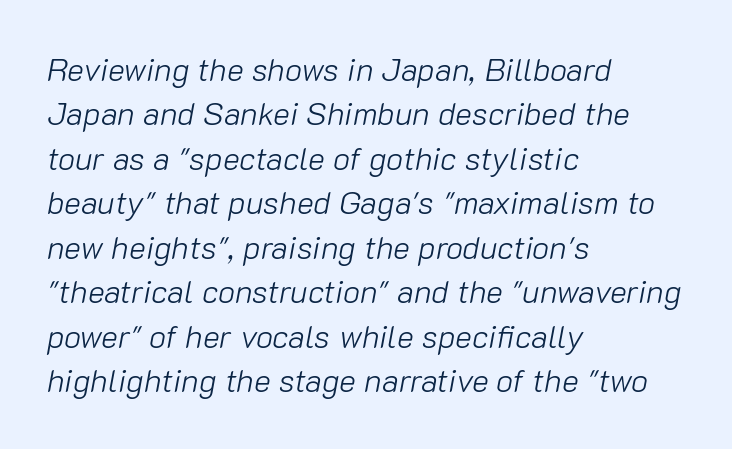
The line-height multiplier appears to be the usual default. Bold? No — there's no thickening of the strokes. Italic: yes, the glyphs are oblique. A student would call this left alignment; a typographer would say flush left, rag right. The baseline area is clear. These lines are rendered in a variable-pitch font.
